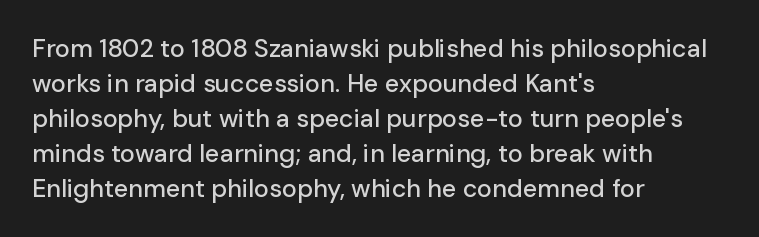
The rendering uses a moderate line-height, typical for paragraphs. A typesetter would call this zero additional tracking. Teacher's note: observe the even left margin — that is flush-left alignment. The string is rendered with underlining switched off. Posture: straight, roman, zero tilt.
